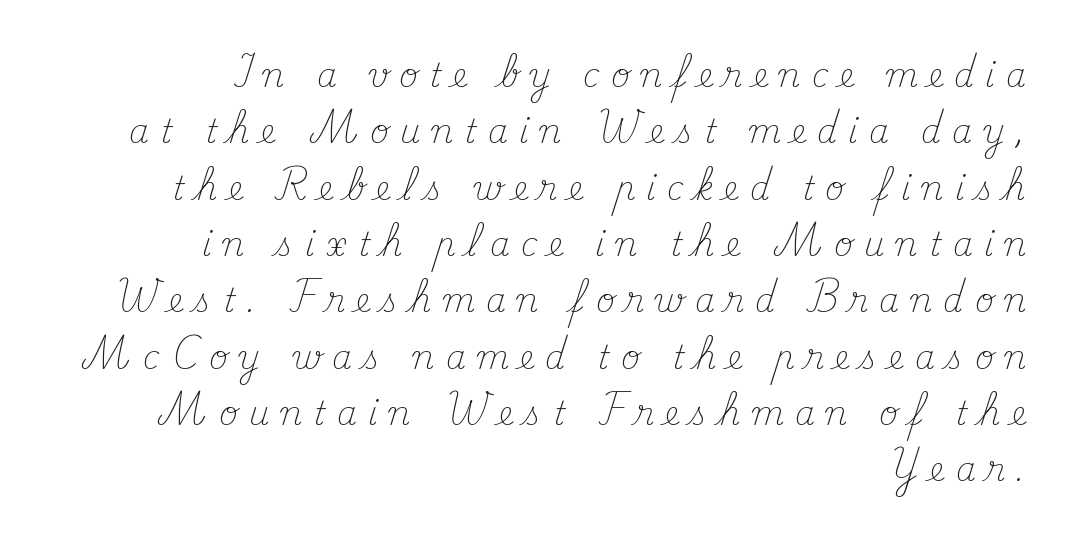
Q: Is the text bold? A: No.
Q: Is the text italic (slanted)? A: Yes.
Q: Is the typeface a serif or a sans-serif typeface? A: Serif.
Q: Is the text underlined? A: No.
Q: How is the paragraph aligned? A: Right-aligned.
Q: Is the spacing between letters normal or unusually wide? A: Unusually wide.
Q: Width (condensed, normal, or wide)? A: Normal.
Q: Stroke contrast? A: Medium.
Q: x-height? A: Small.
Q: Monospaced? A: No.
